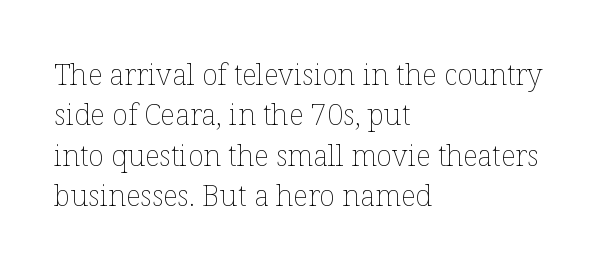
Each stroke keeps to a modest, everyday thickness or less. The passage shown stacks its lines at a standard gap. Honestly, the letter spacing is just normal — you wouldn't notice it. This is roman type, the default non-slanted kind. Check under the words: just untouched page.
